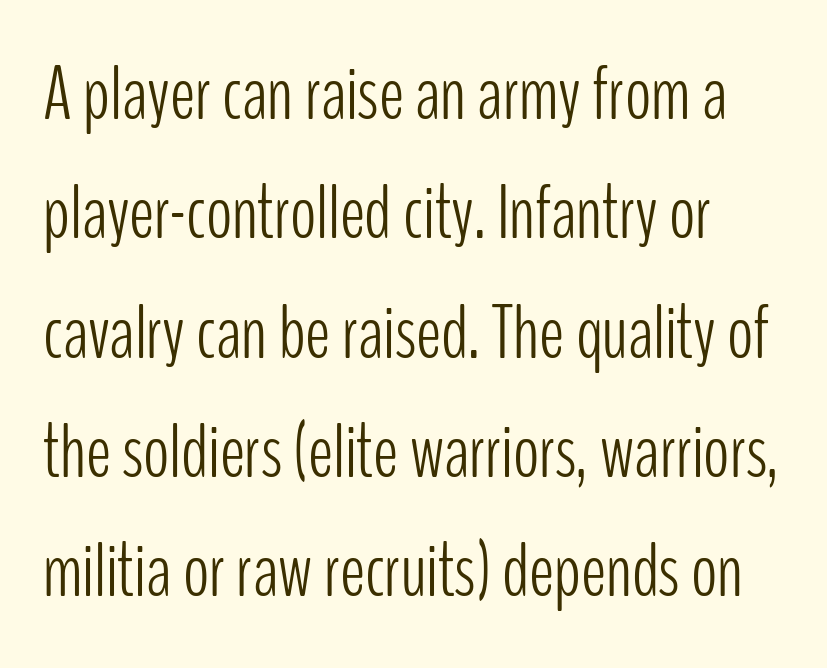
The image shows 77 px light, condensed sans-serif type, upright; set normal line spacing (1.55x), normal letter spacing, not underlined; low stroke contrast and a medium x-height.
